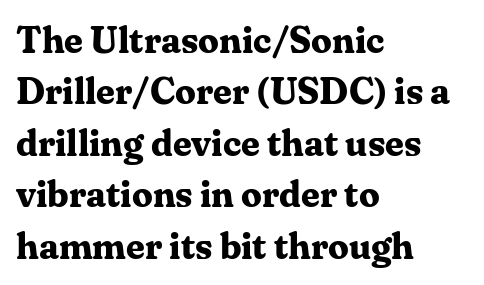
Unlike a clean sans, this face finishes its strokes with serifs. These lines keep a tight, regular rhythm from letter to letter. The space beneath each line is pristine and unruled. The sample has been set heavy, in full bold.
